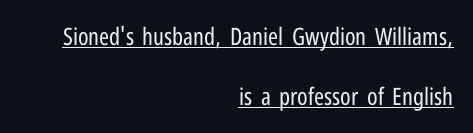
Weight: regular or lighter. Each line ends at the same right margin while the left side varies. Does the leading feel generous? Absolutely, it's lavish. The type is set solid horizontally, with unmodified tracking.
